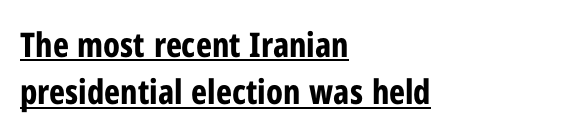
The image shows 34 px bold, condensed sans-serif type, upright; set left-aligned, normal line spacing (1.39x), normal letter spacing, underlined; low stroke contrast and a medium x-height.
